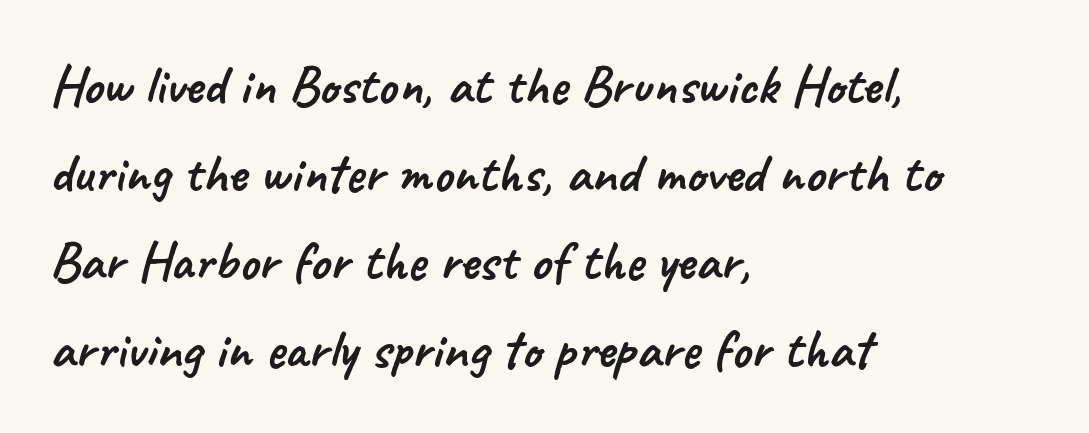
The image shows 56 px sans-serif type; set left-aligned, normal line spacing (1.57x), normal letter spacing, not underlined; low stroke contrast and a small x-height.
